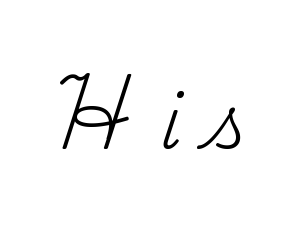
The passage shown is not bold in any degree. Type style note: has serifs. Caption: expanded tracking, letters set apart.
